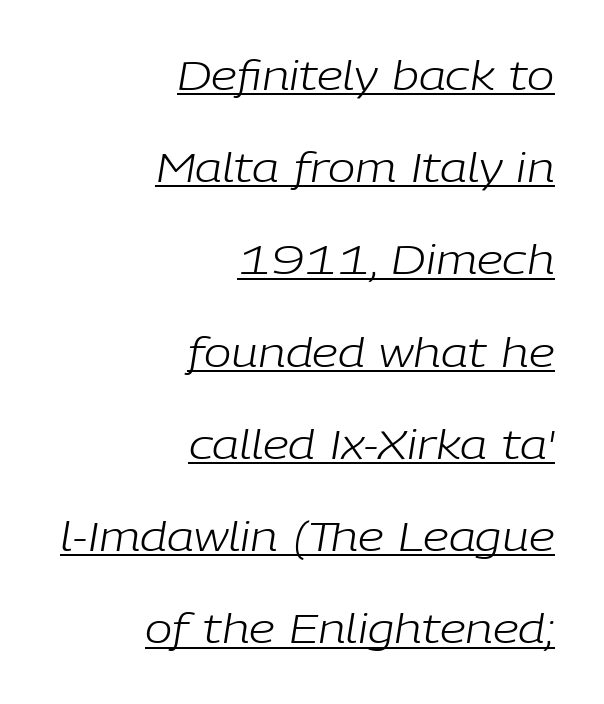
Notice how the passage keeps a crisp vertical edge on the right only. Is the letter spacing exaggerated? No — it looks like the ordinary default. You can tell it's italic because the verticals aren't actually vertical. The specimen includes a rule beneath the text block's lines.
